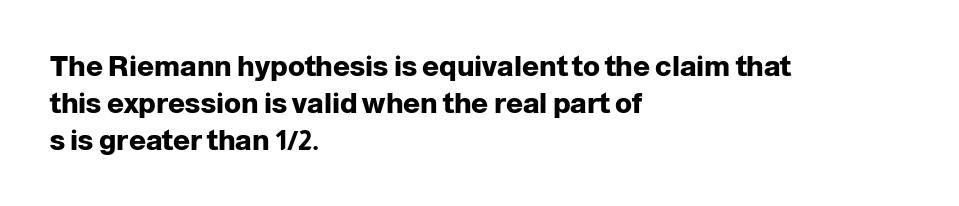
The image shows 28 px heavy sans-serif type, upright; set left-aligned, normal line spacing (1.32x), normal letter spacing, not underlined; low stroke contrast and a medium x-height.
